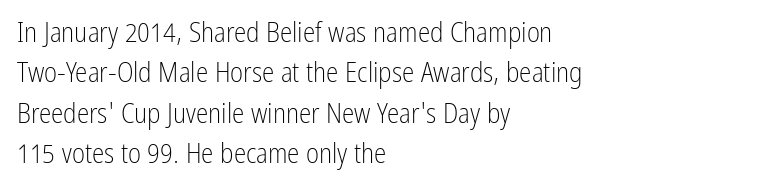
Ascenders rise straight up at ninety degrees. Horizontally, the lines are justified to the leading edge only. The passage shown is typed in a proportional face where columns would drift. Rows of type keep a routine distance in the vertical direction.
